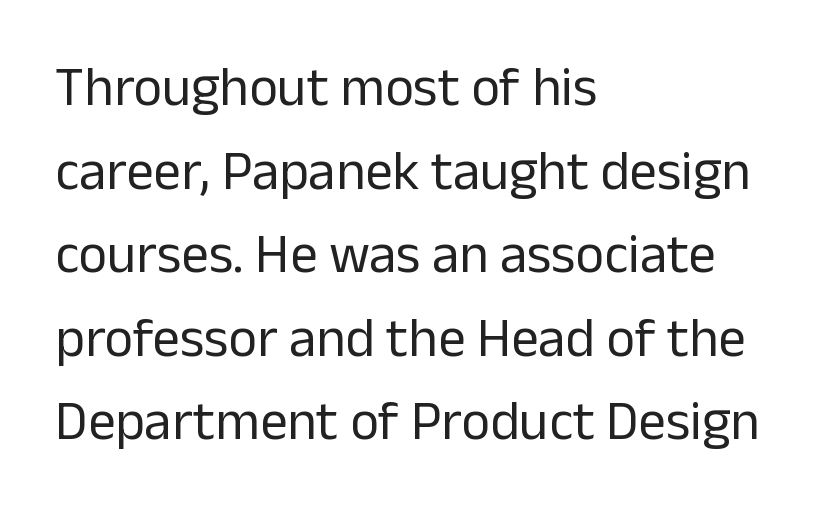
The image shows 55 px regular-weight sans-serif type, upright; set left-aligned, normal line spacing (1.52x), normal letter spacing, not underlined; low stroke contrast and a medium x-height.
